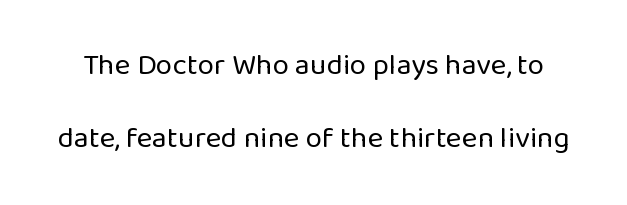
{"serif": "no", "italic": "no", "bold": "no", "weight": "regular", "width": "normal", "stroke_contrast": "low", "x_height": "medium", "monospaced": "no", "underline": "no", "line_spacing": "loose", "line_spacing_ratio": 2.42, "letter_spacing": "normal", "letter_spacing_em": 0.0, "glyph_px": 30}
